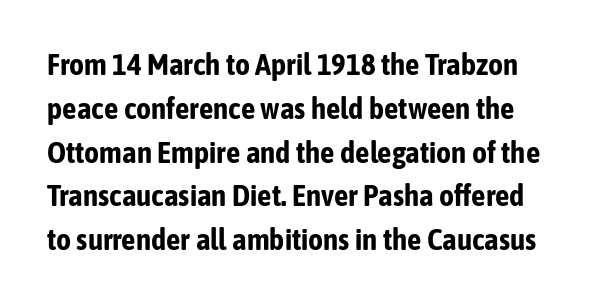
{"serif": "no", "italic": "no", "bold": "yes", "weight": "bold", "width": "condensed", "stroke_contrast": "low", "x_height": "medium", "monospaced": "no", "underline": "no", "line_spacing": "normal", "line_spacing_ratio": 1.51, "letter_spacing": "normal", "letter_spacing_em": 0.0, "glyph_px": 29}
